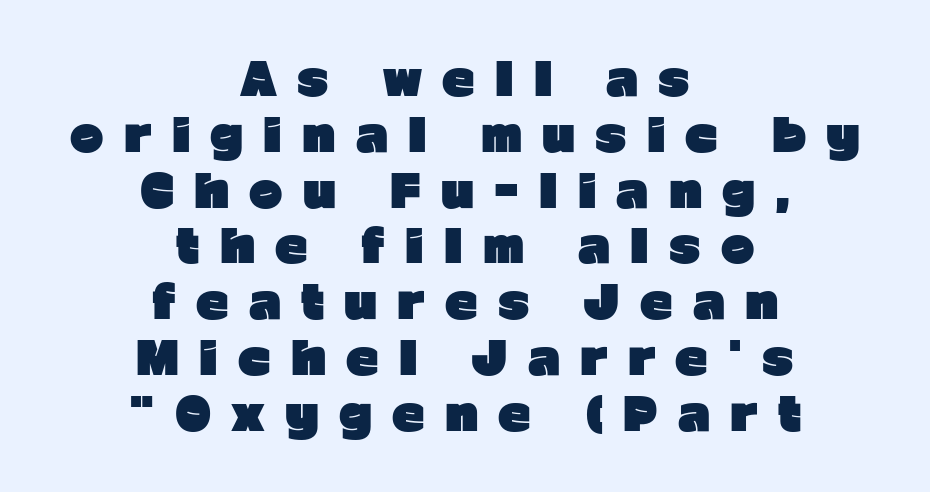
The image shows 45 px heavy sans-serif type, upright; set centered, line spacing 1.24x, unusually wide letter spacing (+0.45 em), not underlined; low stroke contrast and a medium x-height.
